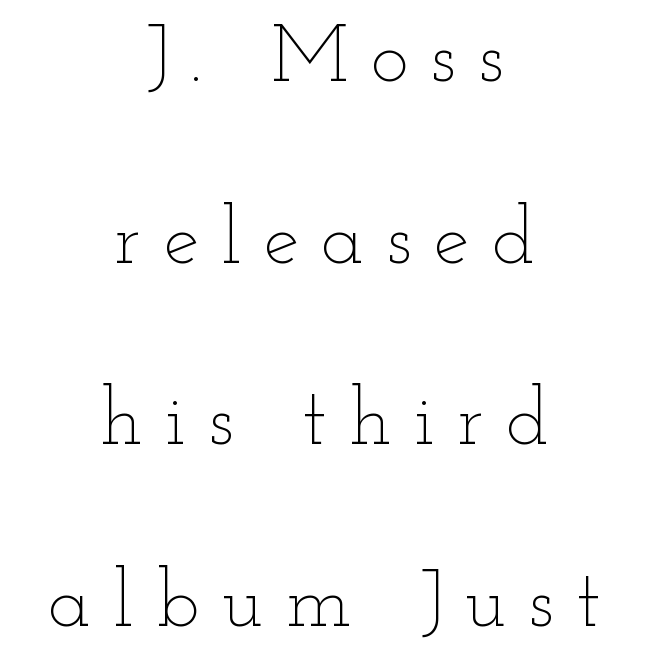
The tracking jumps out immediately: characters are airy and widely separated. Alignment: centered. The letters look calm and open, with moderate or lighter stems. Here the designer chose a conventional face with non-uniform glyph widths. The passage shown is not underscored anywhere.
